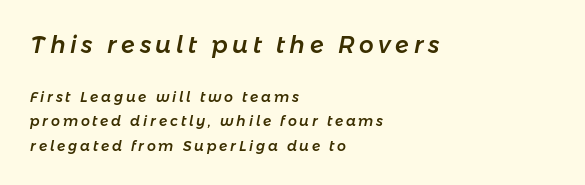
{"italic": "yes", "lean": "right", "slant_degrees": 11, "underline": "no", "align": "left", "line_spacing_ratio": 1.73, "letter_spacing": "wide", "letter_spacing_em": 0.2, "larger_block": "first", "size_ratio": 1.64, "glyph_px": 23}
